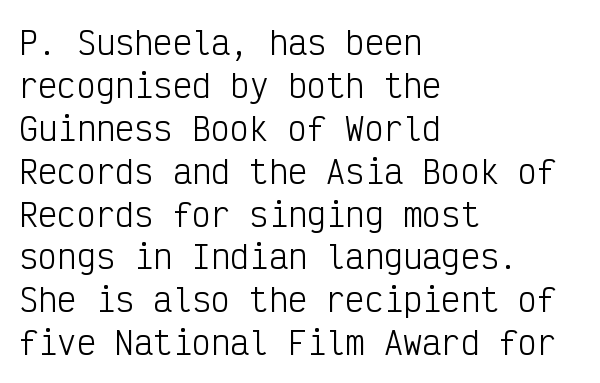
Spacing verdict: monospaced, one width for all characters. The vertical gap from one line to the next is medium. Posture: vertical. The gap between lines stays unmarked.
